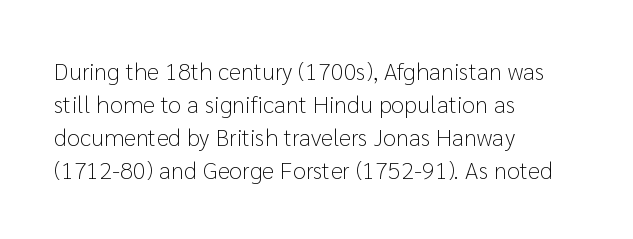
These lines stack with their left ends in a neat column. Letters rest on an invisible, unmarked baseline. The lines sit at an ordinary, default distance from one another. The type sits square on the baseline with zero lean. No letter is thick-stroked: the sample isn't bold. Default kerning and tracking; the words read as compact shapes.
